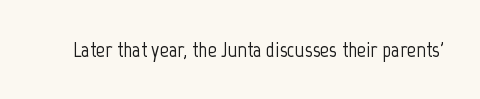
The image shows 22 px text type, upright; set normal letter spacing, not underlined.
